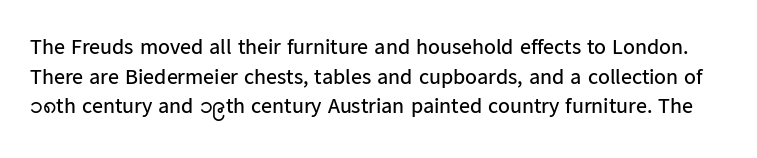
Does extra space separate the letters? No, they use regular spacing. A normal amount of white space separates one row of letters from the next. Stems and bowls with no extra thickness — not bold. Underline: absent.
